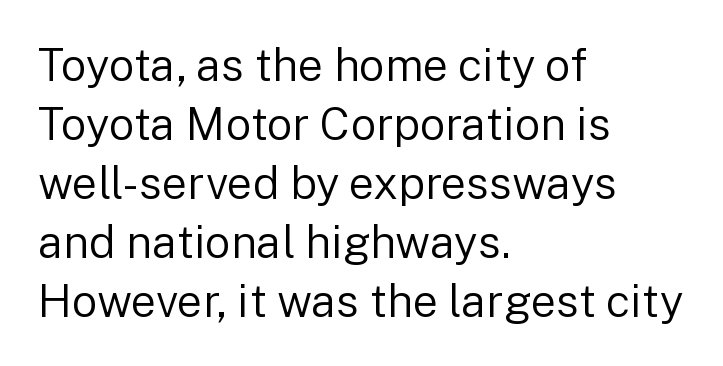
The image shows 45 px regular-weight sans-serif type, upright; set left-aligned, normal line spacing (1.31x), normal letter spacing, not underlined; low stroke contrast and a medium x-height.
